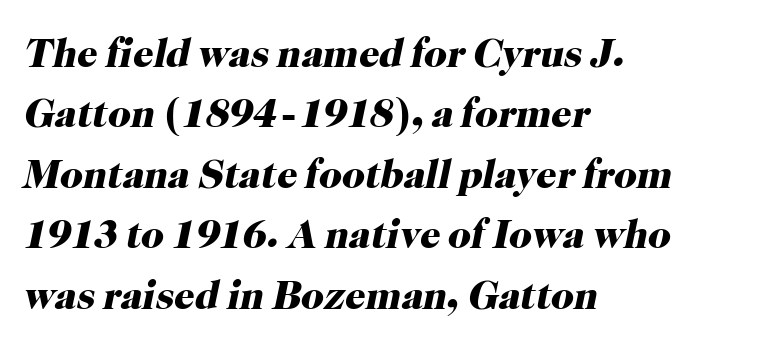
Q: Is the text bold? A: Yes.
Q: Is the text italic (slanted)? A: Yes, it leans right by about 12 degrees.
Q: Is the typeface a serif or a sans-serif typeface? A: Serif.
Q: Is the text underlined? A: No.
Q: How is the paragraph aligned? A: Left-aligned.
Q: Is the spacing between letters normal or unusually wide? A: Normal.
Q: Is the spacing between lines tight, normal or loose? A: Normal.
Q: Width (condensed, normal, or wide)? A: Normal.
Q: Stroke contrast? A: High.
Q: x-height? A: Medium.
Q: Monospaced? A: No.
